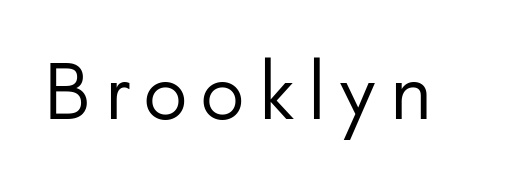
The image shows 76 px regular-weight sans-serif type, upright; set not underlined; low stroke contrast and a small x-height.
